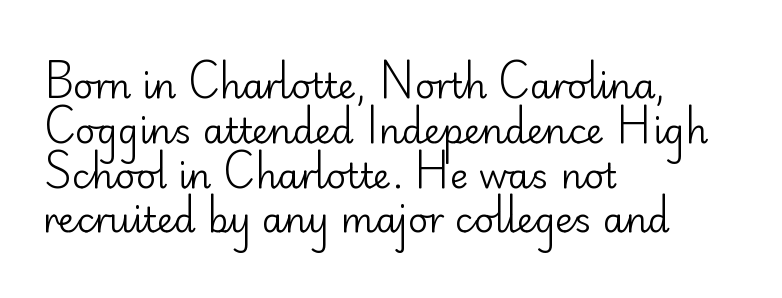
{"serif": "no", "italic": "no", "bold": "no", "weight": "regular", "width": "normal", "stroke_contrast": "low", "x_height": "small", "monospaced": "no", "underline": "no", "align": "left", "line_spacing": "normal", "line_spacing_ratio": 1.28, "letter_spacing": "normal", "letter_spacing_em": 0.0, "glyph_px": 35}
